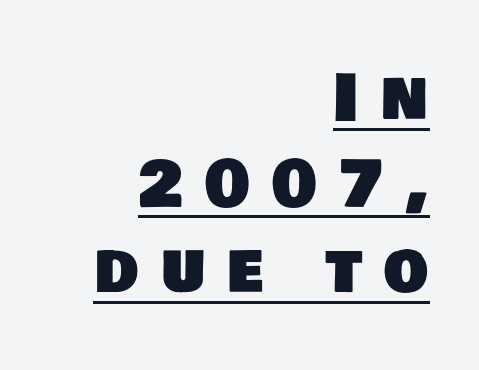
The image shows 63 px sans-serif type; set right-aligned, normal line spacing (1.37x), unusually wide letter spacing (+0.35 em), underlined; low stroke contrast and a large x-height.
